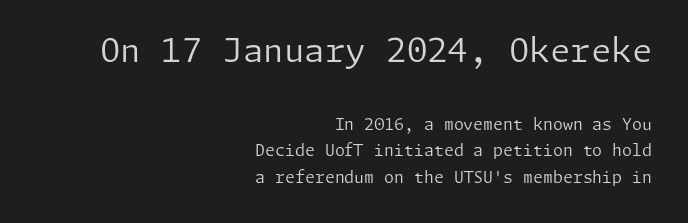
The image shows 33 px regular-weight sans-serif type, upright; set right-aligned, normal line spacing (1.65x), normal letter spacing, not underlined; the first (top) block is 2.06x larger; low stroke contrast and a medium x-height.
